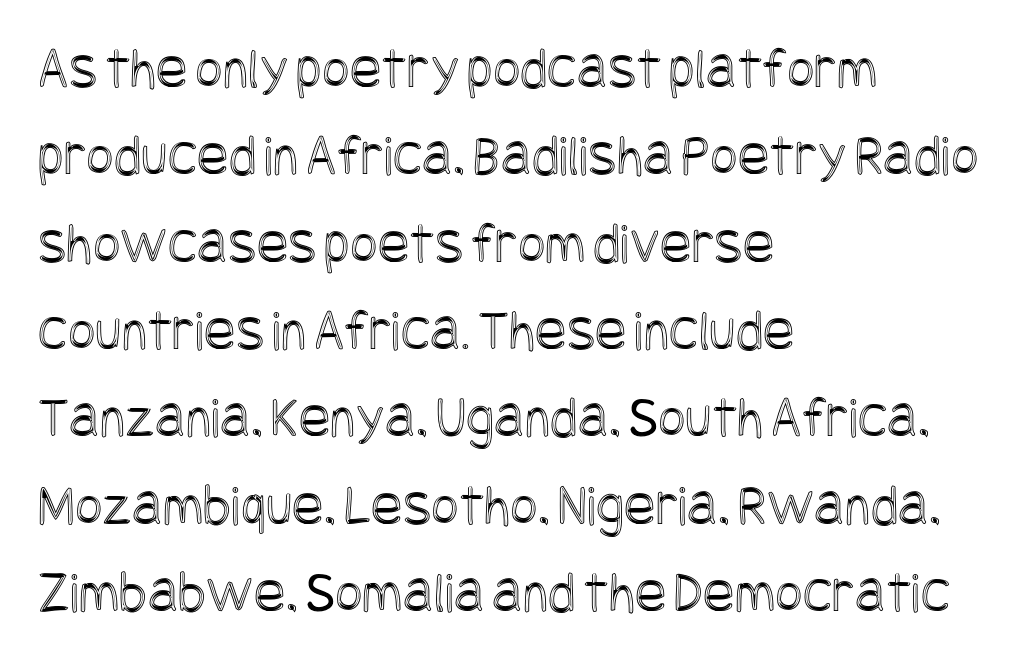
Q: Is the text italic (slanted)? A: No, it is upright.
Q: Is the text underlined? A: No.
Q: How is the paragraph aligned? A: Left-aligned.
Q: Is the spacing between letters normal or unusually wide? A: Normal.
Q: Is the spacing between lines tight, normal or loose? A: Normal.
Q: Width (condensed, normal, or wide)? A: Condensed.
Q: x-height? A: Large.
